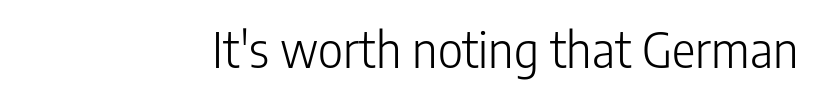
{"serif": "no", "italic": "no", "bold": "no", "weight": "light", "width": "condensed", "stroke_contrast": "low", "x_height": "medium", "monospaced": "no", "underline": "no", "letter_spacing": "normal", "letter_spacing_em": 0.0, "glyph_px": 49}
